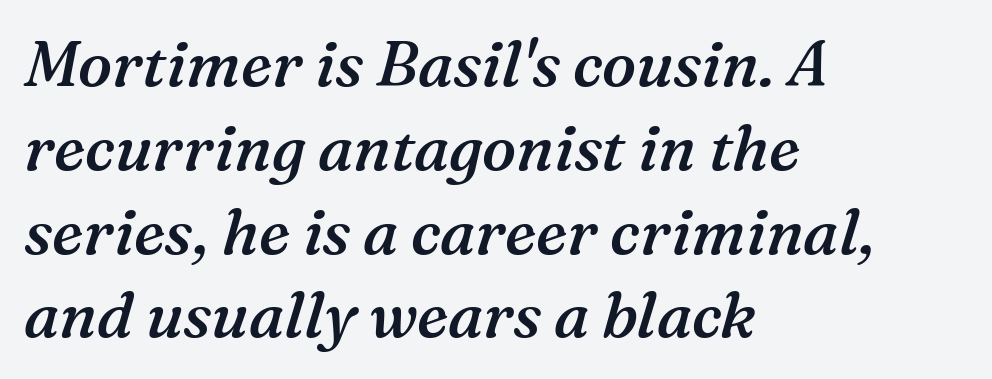
The image shows 63 px semibold serif type, italic (leaning right); set left-aligned, normal line spacing (1.33x), normal letter spacing, not underlined; medium stroke contrast and a medium x-height.
